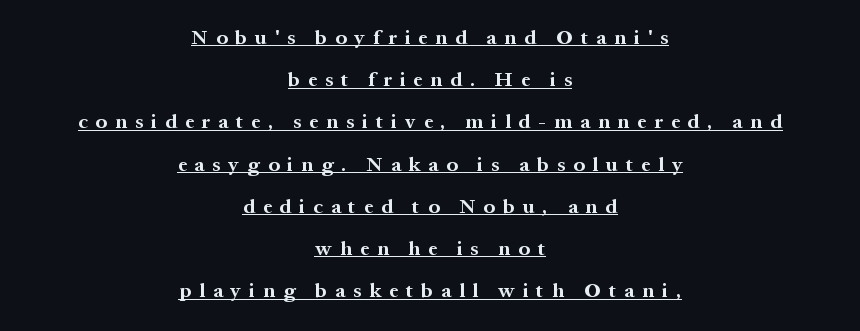
Q: Is the text bold? A: Yes.
Q: Is the text italic (slanted)? A: No, it is upright.
Q: Is the text underlined? A: Yes.
Q: How is the paragraph aligned? A: Centered.
Q: Is the spacing between letters normal or unusually wide? A: Unusually wide.
Q: Is the spacing between lines tight, normal or loose? A: Loose.
